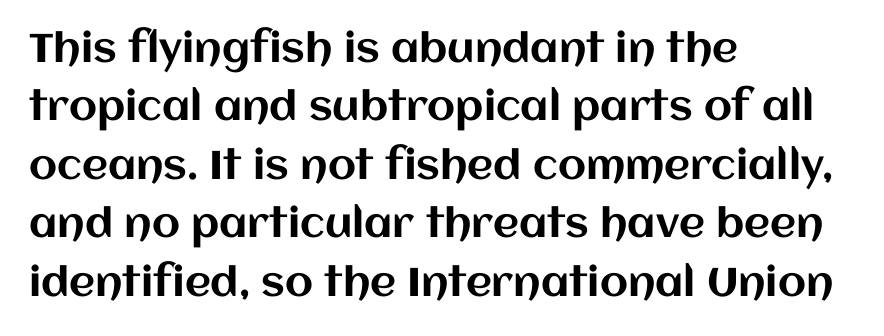
{"italic": "no", "width": "normal", "stroke_contrast": "medium", "x_height": "large", "monospaced": "no", "underline": "no", "align": "left", "line_spacing": "normal", "line_spacing_ratio": 1.46, "letter_spacing": "normal", "letter_spacing_em": 0.0, "glyph_px": 40}
